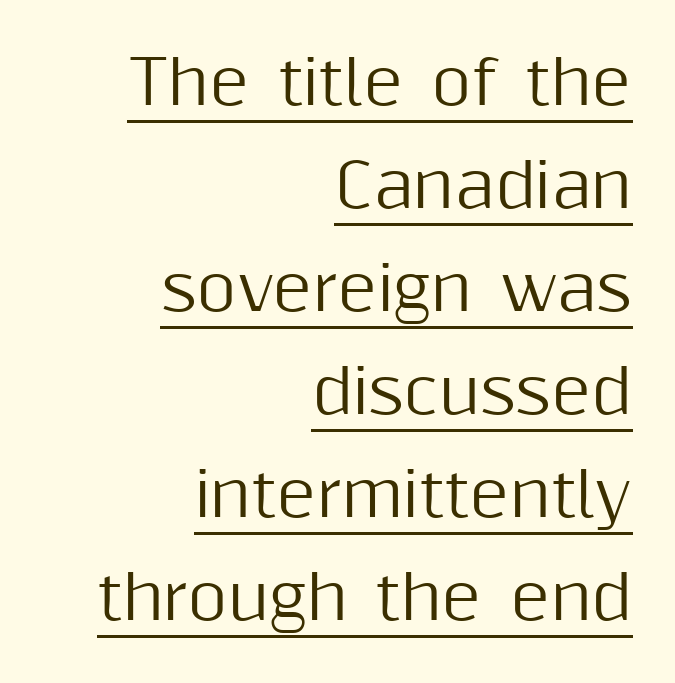
The image shows 61 px sans-serif type, upright; set right-aligned, normal line spacing (1.69x), normal letter spacing, underlined; medium stroke contrast and a medium x-height.
